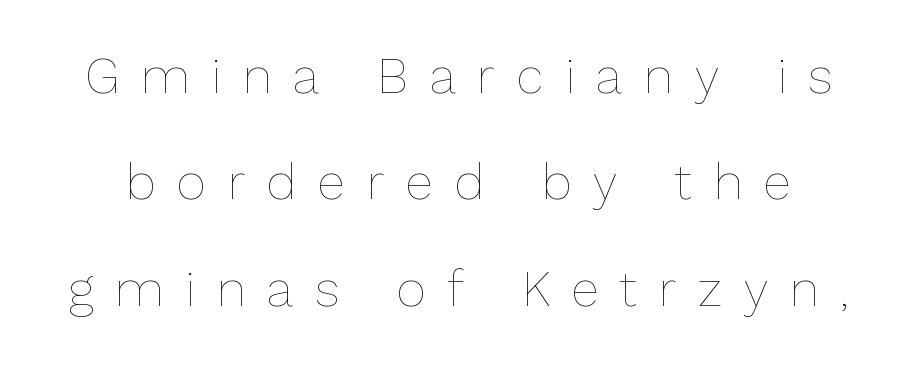
Each letter keeps its own natural width here, so spacing adapts to shape. A roman cut, with each character standing at attention. No chunkiness to these letters — they're not bold. The tracking jumps out immediately: characters are airy and widely separated. Students, observe: this is what heavily led, spacious text looks like.
